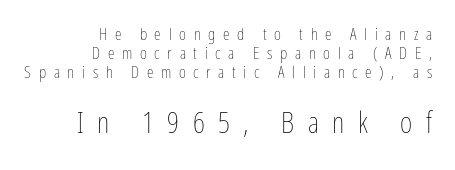
The image shows 30 px thin, condensed type, upright; set right-aligned, tight line spacing (1.12x), unusually wide letter spacing (+0.45 em), not underlined; the second (bottom) block is 1.76x larger; low stroke contrast and a medium x-height.
